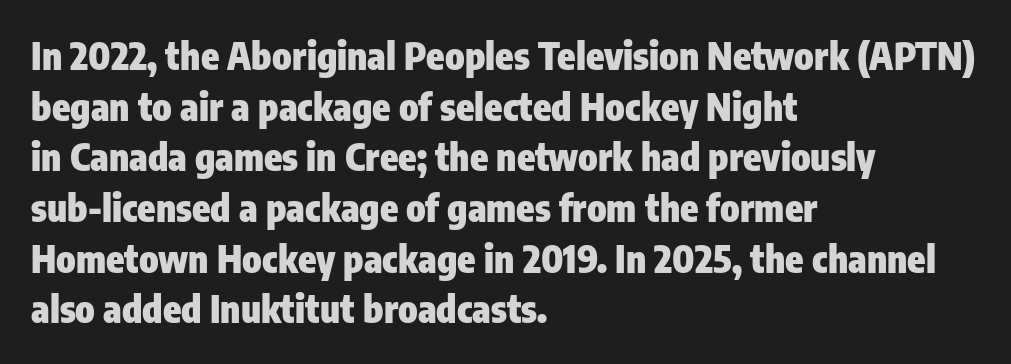
Serif or sans? Sans — the stroke terminals are bare. Layout note: lines flush left. Emphasis by weight is at full strength: bold. The foot of each line stays bare and open.
